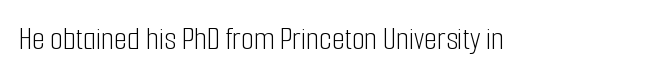
This is roman type, the default non-slanted kind. The zone under the glyphs is completely vacant. This sample has the flowing, uneven cadence of proportional lettering. The designer went with a sans here, leaving each stem footless. Each stroke keeps to a modest, everyday thickness or less.
